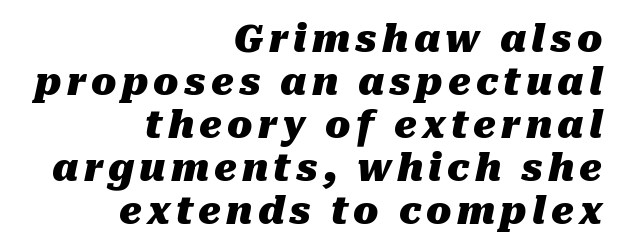
{"italic": "yes", "lean": "right", "slant_degrees": 10, "bold": "yes", "weight": "heavy", "width": "normal", "stroke_contrast": "medium", "x_height": "medium", "monospaced": "no", "underline": "no", "align": "right", "line_spacing_ratio": 1.16, "glyph_px": 37}
